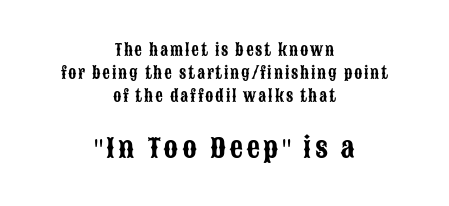
The image shows 27 px text type, upright; set centered, normal line spacing (1.52x), not underlined; the second (bottom) block is 1.8x larger.
